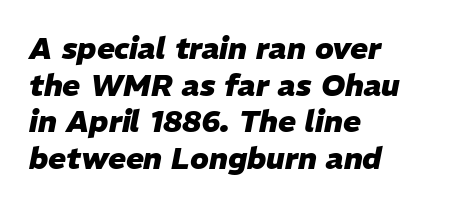
The image shows 30 px heavy type, italic (leaning right); set left-aligned, line spacing 1.22x, normal letter spacing, not underlined; low stroke contrast and a medium x-height.
